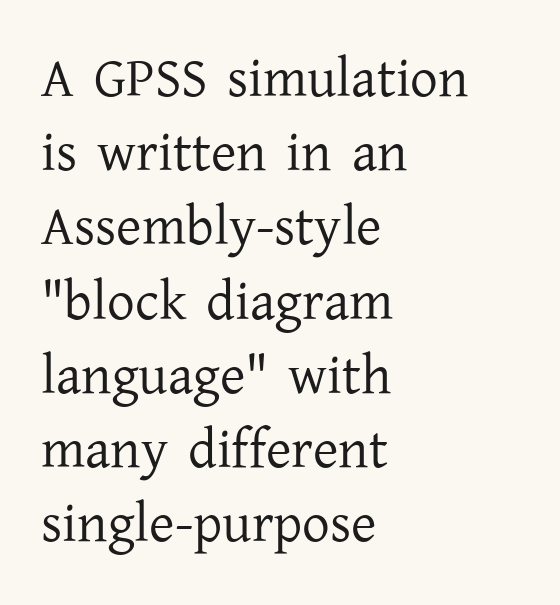
The image shows 55 px regular-weight serif type, upright; set left-aligned, normal line spacing (1.35x), normal letter spacing, not underlined; low stroke contrast and a medium x-height.
